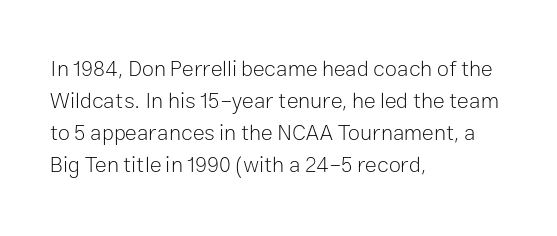
Weight: in the light-to-regular range. These lines keep a tight, regular rhythm from letter to letter. Any mark beneath the type? The region is blank. Left-aligned paragraph, ragged on the right. If you drew a line through each stem, it would be perfectly vertical. Honestly, the row spacing looks completely unremarkable.
